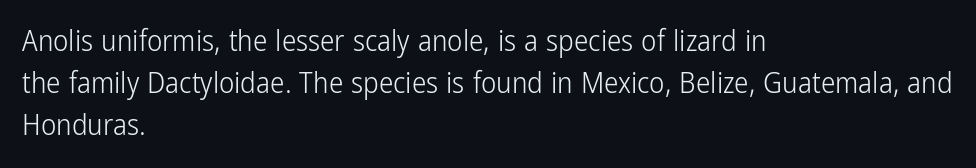
Q: Is the text bold? A: No.
Q: Is the text italic (slanted)? A: No, it is upright.
Q: Is the typeface a serif or a sans-serif typeface? A: Sans-serif.
Q: Is the text underlined? A: No.
Q: How is the paragraph aligned? A: Left-aligned.
Q: Is the spacing between letters normal or unusually wide? A: Normal.
Q: Is the spacing between lines tight, normal or loose? A: Normal.
Q: Width (condensed, normal, or wide)? A: Condensed.
Q: Stroke contrast? A: Low.
Q: x-height? A: Medium.
Q: Monospaced? A: No.
